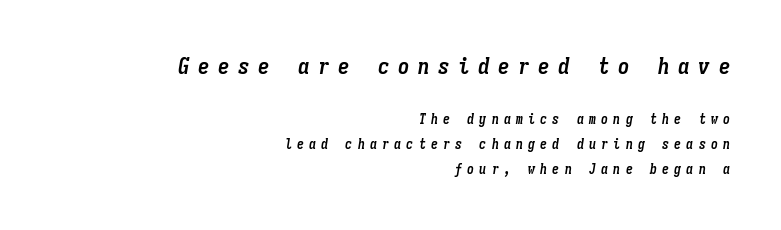
The image shows 23 px bold type, italic (leaning right); set right-aligned, line spacing 1.78x, unusually wide letter spacing (+0.37 em), not underlined; the first (top) block is 1.64x larger.
